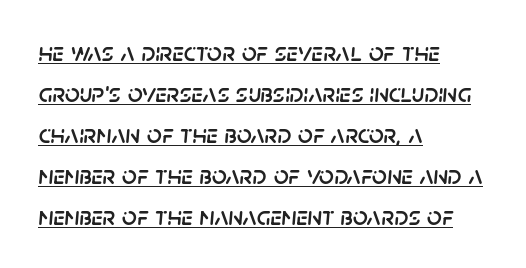
{"italic": "yes", "lean": "right", "slant_degrees": 5, "underline": "yes", "align": "left", "line_spacing": "normal", "line_spacing_ratio": 1.58, "letter_spacing": "normal", "letter_spacing_em": 0.0, "glyph_px": 26}
